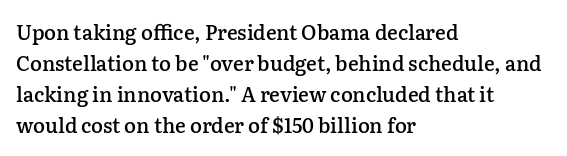
{"italic": "no", "bold": "semi", "underline": "no", "align": "left", "line_spacing": "normal", "line_spacing_ratio": 1.55, "letter_spacing": "normal", "letter_spacing_em": 0.0, "glyph_px": 20}
